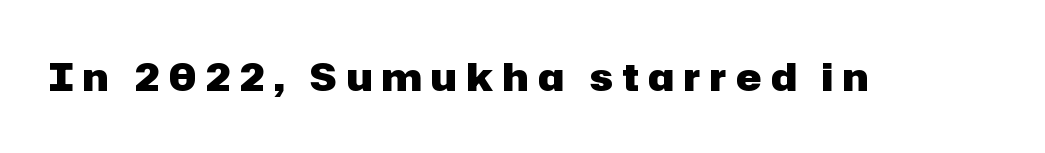
{"serif": "no", "italic": "no", "bold": "yes", "weight": "heavy", "width": "normal", "stroke_contrast": "low", "x_height": "medium", "monospaced": "no", "underline": "no", "letter_spacing": "wide", "letter_spacing_em": 0.25, "glyph_px": 38}
